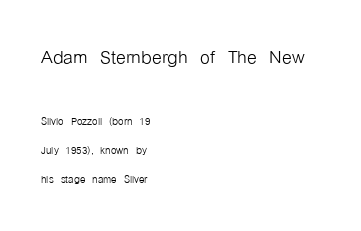
This reads as an unemphasized weight, regular at the heaviest. The passage shown stacks its lines with a broad gap. The baseline area is clear. Do the letters lean? They stand straight. Letter spacing: default.
